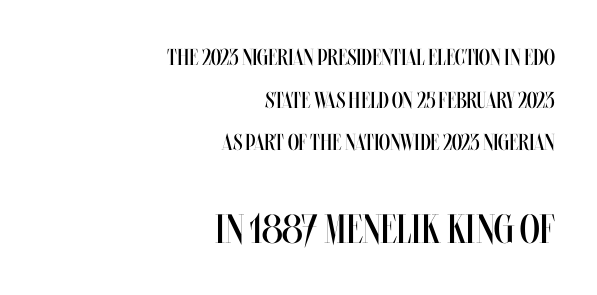
Q: Is the text bold? A: No.
Q: Is the text italic (slanted)? A: No, it is upright.
Q: Is the text underlined? A: No.
Q: How is the paragraph aligned? A: Right-aligned.
Q: Is the spacing between letters normal or unusually wide? A: Normal.
Q: Which block of text is set in a larger size, the first (top) or the second (bottom)? A: The second (bottom) one.
Q: Width (condensed, normal, or wide)? A: Condensed.
Q: Stroke contrast? A: Medium.
Q: x-height? A: Large.
Q: Monospaced? A: No.
